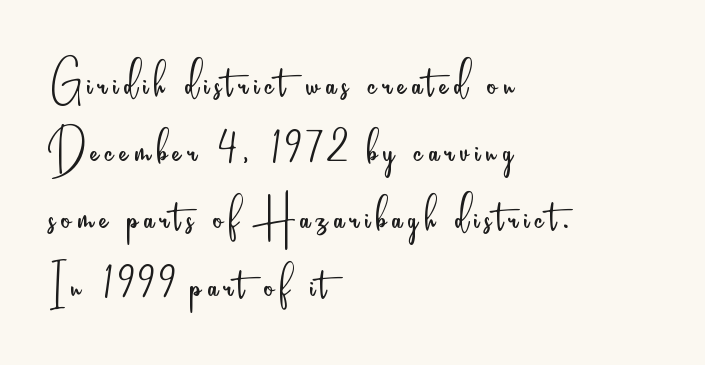
The image shows 60 px light, condensed sans-serif type; set left-aligned, tight line spacing (1.12x), not underlined; low stroke contrast and a small x-height.
